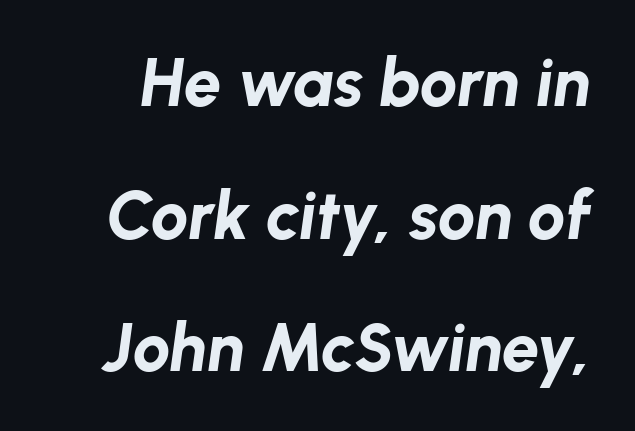
The image shows 67 px bold type, italic (leaning right); set loose line spacing (1.98x), normal letter spacing, not underlined; low stroke contrast and a medium x-height.
